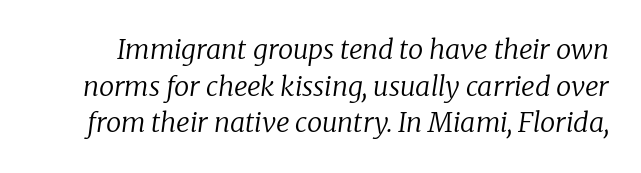
The image shows 27 px text type, italic (leaning right); set normal line spacing (1.36x), normal letter spacing, not underlined.
